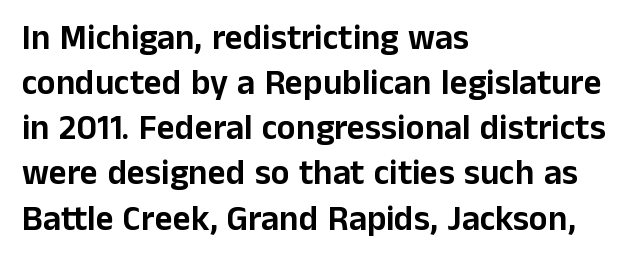
The image shows 35 px sans-serif type, upright; set left-aligned, normal line spacing (1.29x), normal letter spacing, not underlined; low stroke contrast and a medium x-height.
